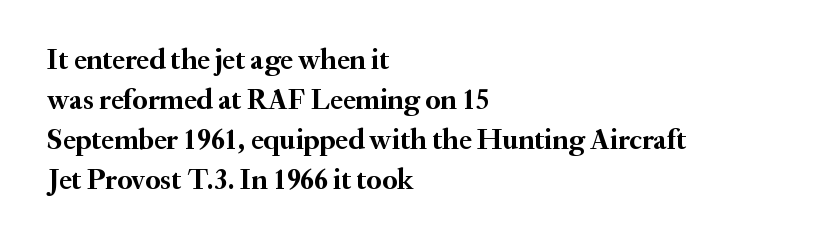
{"serif": "yes", "italic": "no", "bold": "yes", "weight": "semibold", "width": "normal", "stroke_contrast": "medium", "x_height": "small", "monospaced": "no", "underline": "no", "align": "left", "line_spacing": "normal", "line_spacing_ratio": 1.38, "letter_spacing": "normal", "letter_spacing_em": 0.0, "glyph_px": 29}
